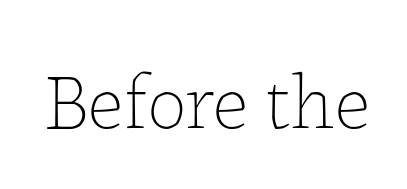
{"italic": "no", "bold": "no", "weight": "thin", "width": "normal", "stroke_contrast": "low", "x_height": "medium", "monospaced": "no", "underline": "no", "letter_spacing": "normal", "letter_spacing_em": 0.0, "glyph_px": 79}
